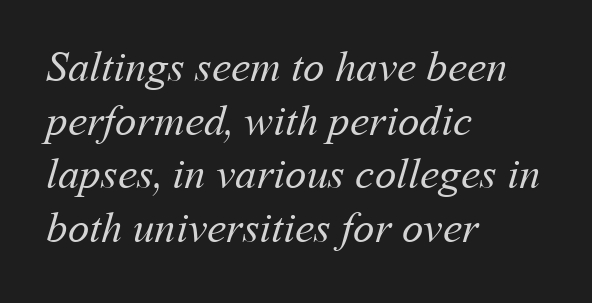
Q: Is the text bold? A: No.
Q: Is the text underlined? A: No.
Q: How is the paragraph aligned? A: Left-aligned.
Q: Is the spacing between letters normal or unusually wide? A: Normal.
Q: Is the spacing between lines tight, normal or loose? A: Normal.
Q: Width (condensed, normal, or wide)? A: Normal.
Q: Stroke contrast? A: Medium.
Q: x-height? A: Medium.
Q: Monospaced? A: No.
